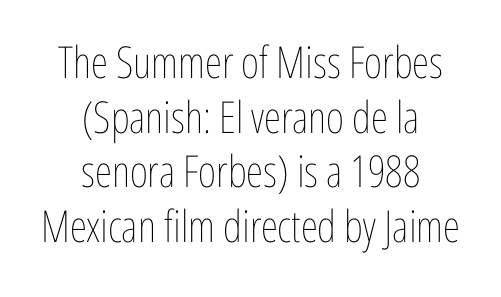
The image shows 44 px thin, condensed type, upright; set centered, line spacing 1.24x, normal letter spacing, not underlined; low stroke contrast and a medium x-height.
